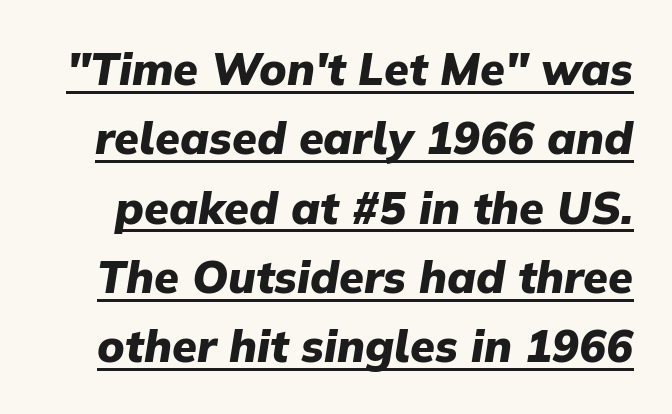
{"italic": "yes", "lean": "right", "slant_degrees": 9, "bold": "yes", "weight": "heavy", "width": "normal", "stroke_contrast": "low", "x_height": "medium", "monospaced": "no", "underline": "yes", "line_spacing": "normal", "line_spacing_ratio": 1.54, "letter_spacing": "normal", "letter_spacing_em": 0.0, "glyph_px": 45}
